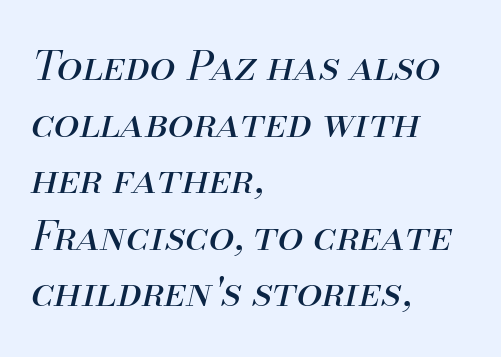
Q: Is the text bold? A: No.
Q: Is the text italic (slanted)? A: Yes, it leans right by about 13 degrees.
Q: Is the text underlined? A: No.
Q: How is the paragraph aligned? A: Left-aligned.
Q: Is the spacing between letters normal or unusually wide? A: Normal.
Q: Is the spacing between lines tight, normal or loose? A: Normal.
Q: Width (condensed, normal, or wide)? A: Normal.
Q: Stroke contrast? A: Medium.
Q: x-height? A: Small.
Q: Monospaced? A: No.
